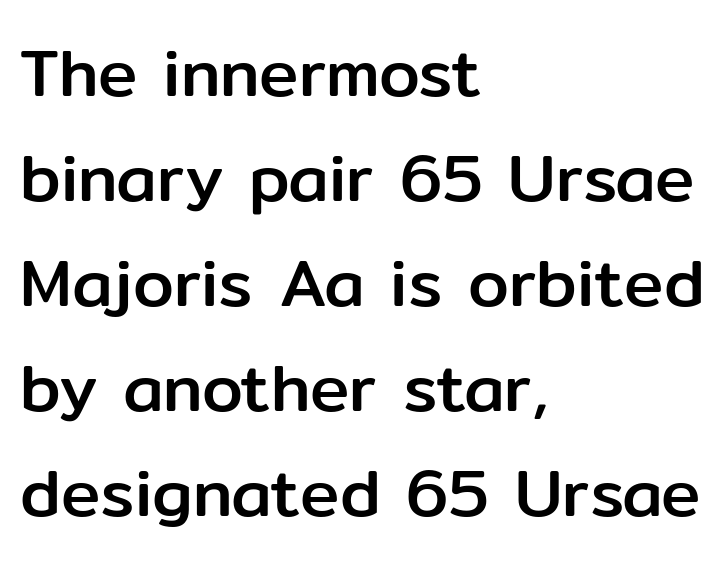
Q: Is the text italic (slanted)? A: No, it is upright.
Q: Is the typeface a serif or a sans-serif typeface? A: Sans-serif.
Q: Is the text underlined? A: No.
Q: How is the paragraph aligned? A: Left-aligned.
Q: Is the spacing between letters normal or unusually wide? A: Normal.
Q: Is the spacing between lines tight, normal or loose? A: Normal.
Q: Width (condensed, normal, or wide)? A: Normal.
Q: Stroke contrast? A: Low.
Q: x-height? A: Medium.
Q: Monospaced? A: No.
